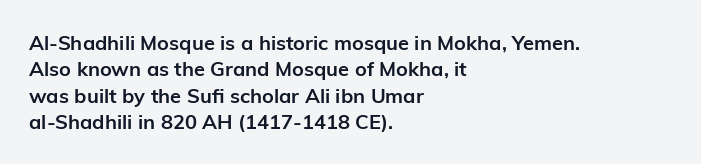
Q: Is the text bold? A: Yes.
Q: Is the text italic (slanted)? A: No, it is upright.
Q: Is the text underlined? A: No.
Q: How is the paragraph aligned? A: Left-aligned.
Q: Is the spacing between letters normal or unusually wide? A: Normal.
Q: Is the spacing between lines tight, normal or loose? A: Normal.
